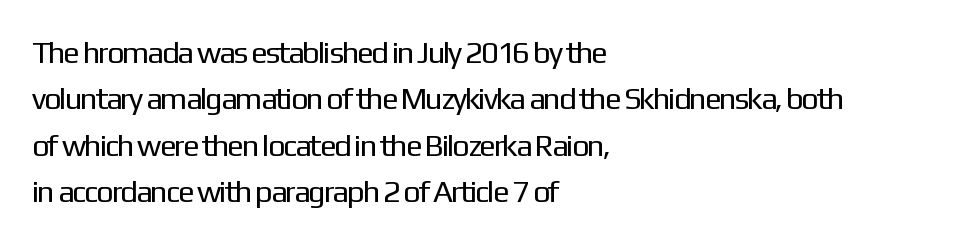
Characters remain perfectly vertical along every line. Default kerning and tracking; the words read as compact shapes. Vertically, the passage feels balanced, rows spaced as you'd expect. This sample uses a sans-serif face.
